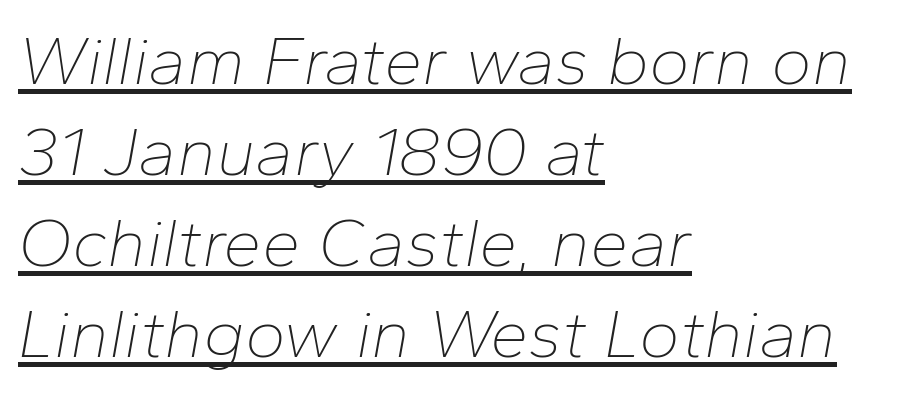
Tracking here is standard; glyphs follow each other at the usual distance. Looks like someone drew a line under every word here. The vertical gap from one line to the next is medium. This sample has the flowing, uneven cadence of proportional lettering.
